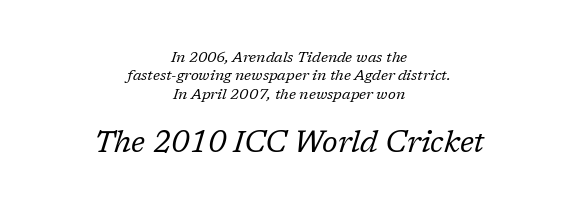
The image shows 30 px regular-weight serif type, italic (leaning right); set centered, line spacing 1.23x, normal letter spacing, not underlined; the second (bottom) block is 2.0x larger; low stroke contrast and a medium x-height.
